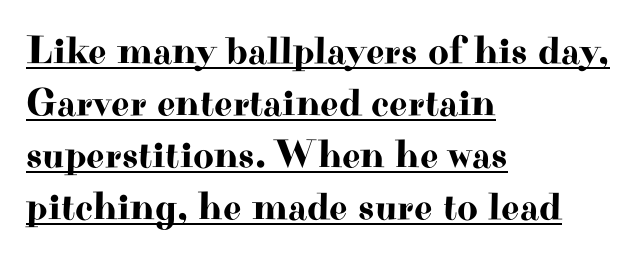
{"serif": "yes", "italic": "no", "width": "wide", "stroke_contrast": "high", "x_height": "small", "monospaced": "no", "underline": "yes", "align": "left", "line_spacing": "normal", "line_spacing_ratio": 1.3, "letter_spacing": "normal", "letter_spacing_em": 0.0, "glyph_px": 40}
